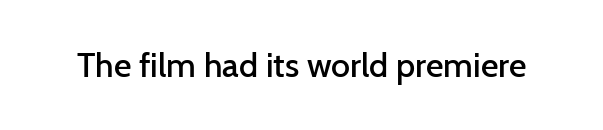
Q: Is the text bold? A: Semi-bold.
Q: Is the text italic (slanted)? A: No, it is upright.
Q: Is the typeface a serif or a sans-serif typeface? A: Sans-serif.
Q: Is the text underlined? A: No.
Q: Is the spacing between letters normal or unusually wide? A: Normal.
Q: Width (condensed, normal, or wide)? A: Normal.
Q: Stroke contrast? A: Low.
Q: x-height? A: Medium.
Q: Monospaced? A: No.
